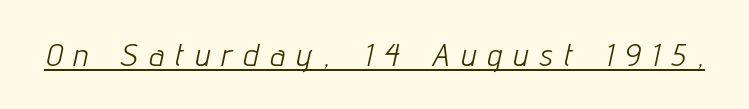
{"italic": "yes", "lean": "right", "slant_degrees": 12, "bold": "no", "weight": "light", "width": "condensed", "stroke_contrast": "low", "x_height": "medium", "monospaced": "no", "underline": "yes", "letter_spacing": "wide", "letter_spacing_em": 0.37, "glyph_px": 32}
